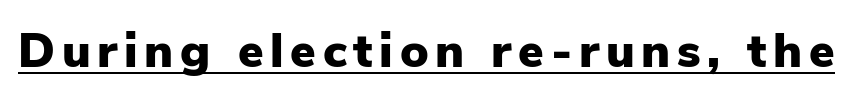
{"serif": "no", "italic": "no", "bold": "yes", "weight": "heavy", "width": "normal", "stroke_contrast": "low", "x_height": "medium", "monospaced": "no", "underline": "yes", "glyph_px": 48}
